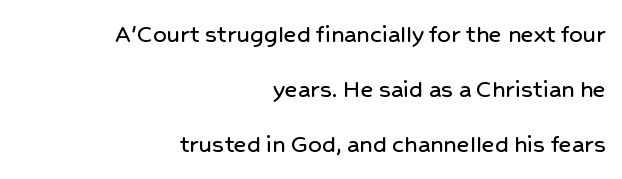
{"italic": "no", "underline": "no", "align": "right", "line_spacing": "loose", "line_spacing_ratio": 2.04, "letter_spacing": "normal", "letter_spacing_em": 0.0, "glyph_px": 27}
